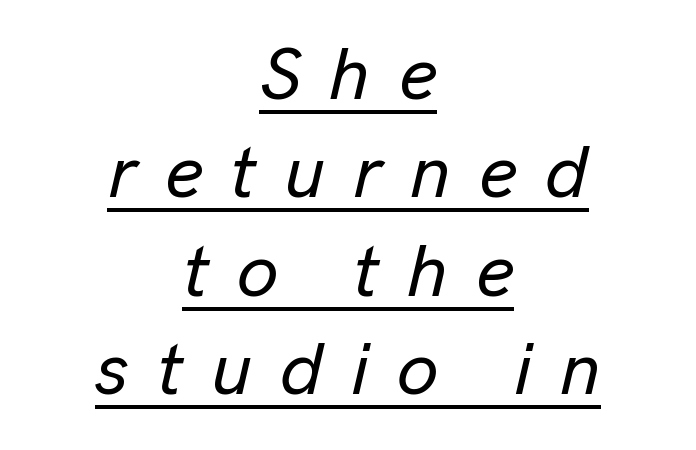
{"italic": "yes", "lean": "right", "slant_degrees": 13, "width": "normal", "stroke_contrast": "low", "x_height": "medium", "monospaced": "no", "underline": "yes", "align": "center", "line_spacing": "normal", "line_spacing_ratio": 1.33, "letter_spacing": "wide", "letter_spacing_em": 0.38, "glyph_px": 74}
